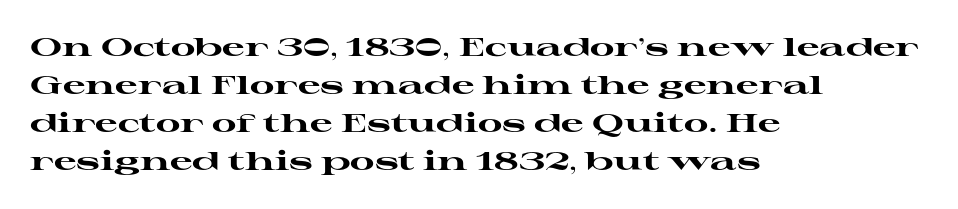
The image shows 25 px bold type, upright; set left-aligned, normal line spacing (1.52x), normal letter spacing, not underlined.
